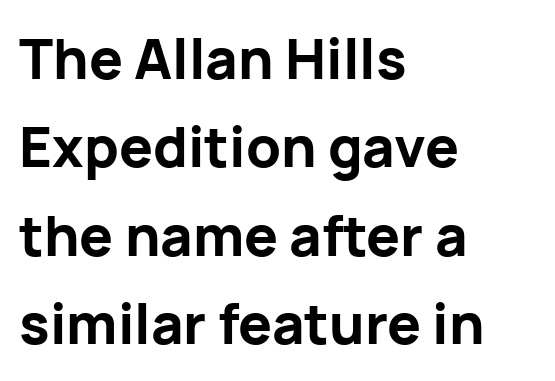
The image shows 56 px bold sans-serif type, upright; set left-aligned, normal line spacing (1.58x), normal letter spacing, not underlined; low stroke contrast and a medium x-height.
